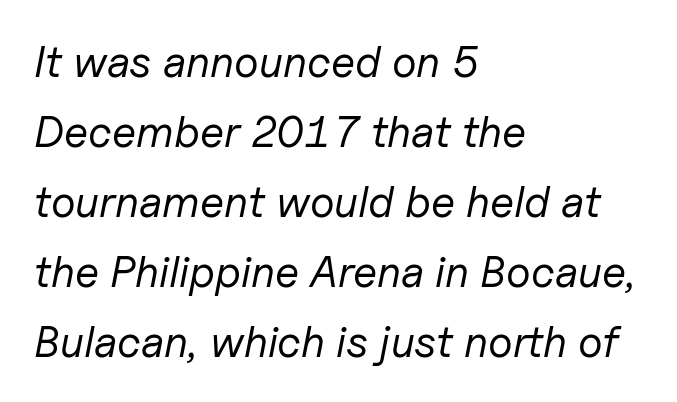
Q: Is the text bold? A: No.
Q: Is the text italic (slanted)? A: Yes, it leans right by about 11 degrees.
Q: Is the text underlined? A: No.
Q: How is the paragraph aligned? A: Left-aligned.
Q: Is the spacing between letters normal or unusually wide? A: Normal.
Q: Is the spacing between lines tight, normal or loose? A: Normal.
Q: Width (condensed, normal, or wide)? A: Normal.
Q: Stroke contrast? A: Low.
Q: x-height? A: Medium.
Q: Monospaced? A: No.
